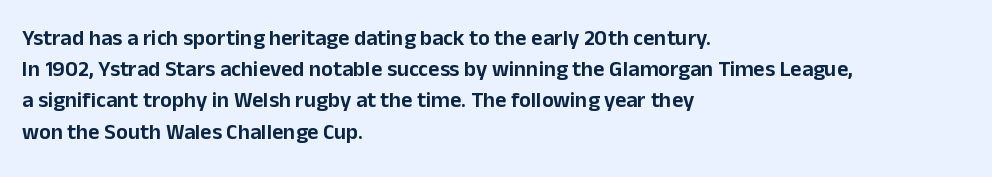
The image shows 22 px text type, upright; set left-aligned, normal line spacing (1.42x), normal letter spacing, not underlined.
